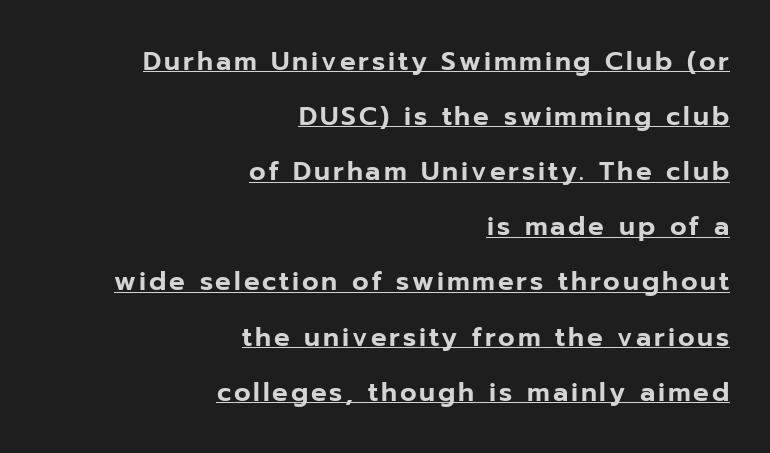
Q: Is the text italic (slanted)? A: No, it is upright.
Q: Is the text underlined? A: Yes.
Q: How is the paragraph aligned? A: Right-aligned.
Q: Is the spacing between lines tight, normal or loose? A: Loose.
